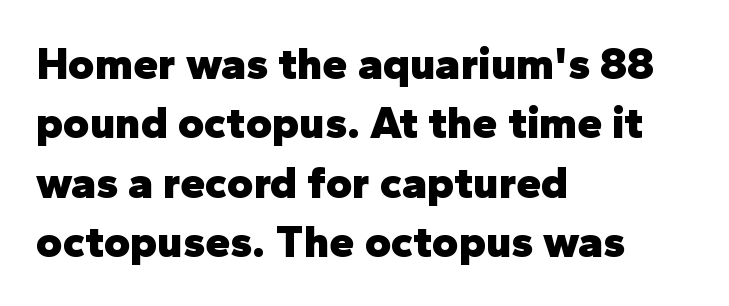
Q: Is the text bold? A: Yes.
Q: Is the text italic (slanted)? A: No, it is upright.
Q: Is the typeface a serif or a sans-serif typeface? A: Sans-serif.
Q: Is the text underlined? A: No.
Q: How is the paragraph aligned? A: Left-aligned.
Q: Is the spacing between letters normal or unusually wide? A: Normal.
Q: Is the spacing between lines tight, normal or loose? A: Normal.
Q: Width (condensed, normal, or wide)? A: Normal.
Q: Stroke contrast? A: Low.
Q: x-height? A: Medium.
Q: Monospaced? A: No.
